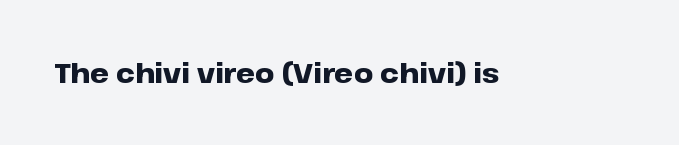
What stands out about the letter spacing? Nothing — it is the standard amount. No italicization has been applied; the sample stays upright. The gap between lines stays unmarked. Thick stems and heavy bowls — unmistakably bold.
